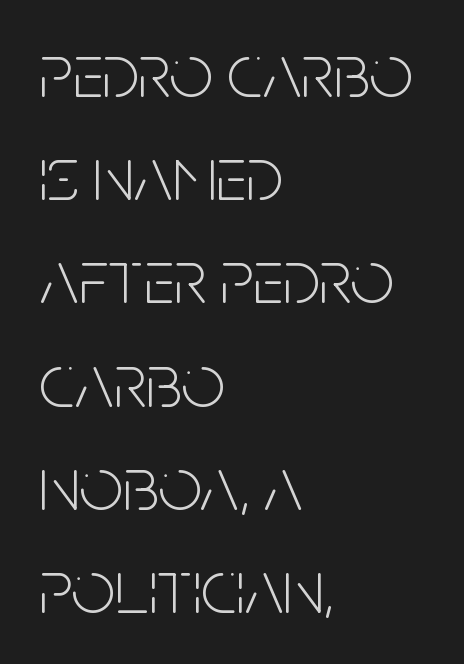
The image shows 77 px light, condensed sans-serif type, upright; set left-aligned, normal line spacing (1.34x), normal letter spacing, not underlined; low stroke contrast and a large x-height.
